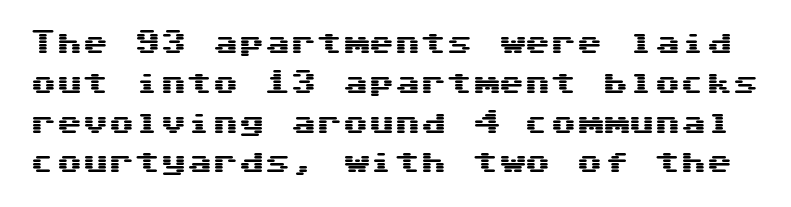
Q: Is the text italic (slanted)? A: No, it is upright.
Q: Is the text underlined? A: No.
Q: Is the spacing between letters normal or unusually wide? A: Normal.
Q: Is the spacing between lines tight, normal or loose? A: Normal.
